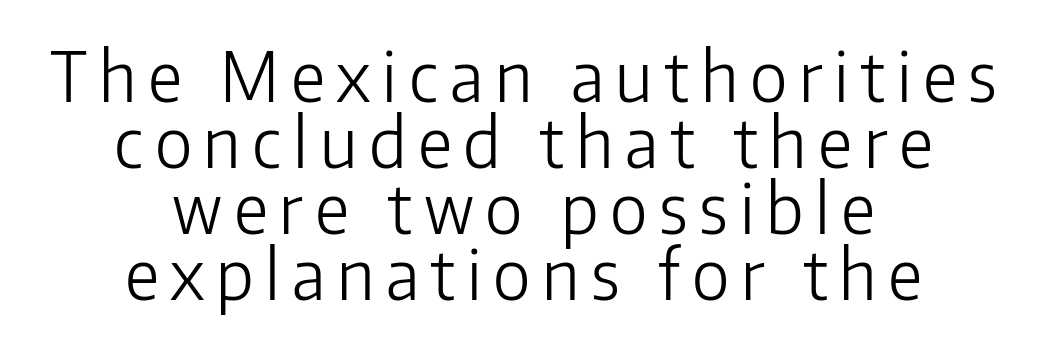
Q: Is the text bold? A: No.
Q: Is the text italic (slanted)? A: No, it is upright.
Q: Is the typeface a serif or a sans-serif typeface? A: Sans-serif.
Q: Is the text underlined? A: No.
Q: How is the paragraph aligned? A: Centered.
Q: Is the spacing between lines tight, normal or loose? A: Tight.
Q: Width (condensed, normal, or wide)? A: Normal.
Q: Stroke contrast? A: Low.
Q: x-height? A: Medium.
Q: Monospaced? A: No.
